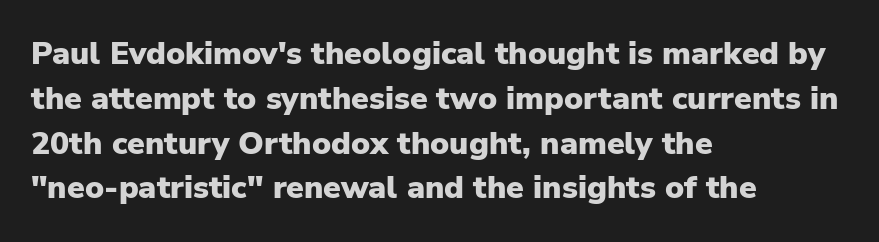
Q: Is the text bold? A: Yes.
Q: Is the text italic (slanted)? A: No, it is upright.
Q: Is the typeface a serif or a sans-serif typeface? A: Sans-serif.
Q: Is the text underlined? A: No.
Q: How is the paragraph aligned? A: Left-aligned.
Q: Is the spacing between letters normal or unusually wide? A: Normal.
Q: Is the spacing between lines tight, normal or loose? A: Normal.
Q: Width (condensed, normal, or wide)? A: Normal.
Q: Stroke contrast? A: Low.
Q: x-height? A: Medium.
Q: Monospaced? A: No.
